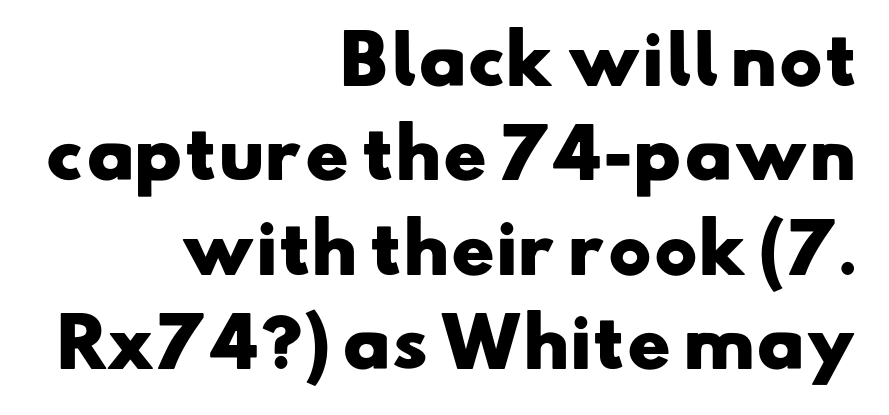
The passage is arranged like a letterhead date or caption credit — flush right. Weight check: bold — yes, fully. Note the varied advance widths — an 'i' is clearly narrower than an 'm'. Look at the bottom of the vertical strokes: they stop flat, with no serifs.
